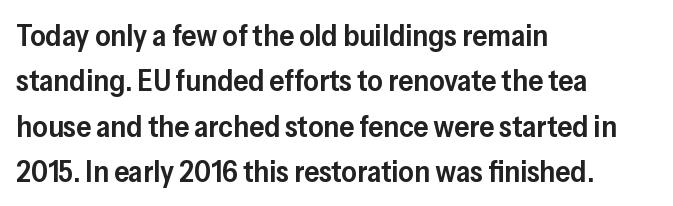
The passage is arranged the way most books set body copy — flush left. Check under the words: just untouched page. The letters stand upright; this is a roman face. How are the letters spaced? Ordinarily, with no added tracking.
